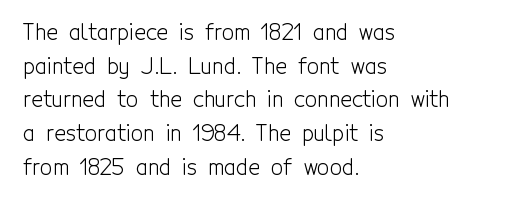
{"italic": "no", "bold": "no", "underline": "no", "align": "left", "line_spacing": "normal", "line_spacing_ratio": 1.53, "letter_spacing": "normal", "letter_spacing_em": 0.0, "glyph_px": 22}
